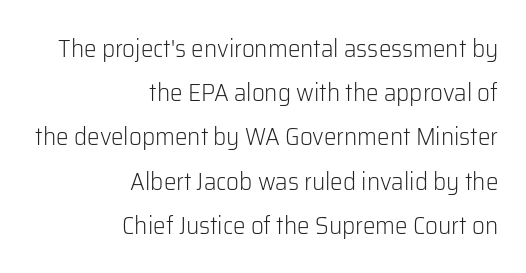
{"italic": "no", "bold": "no", "underline": "no", "align": "right", "line_spacing_ratio": 1.77, "letter_spacing": "normal", "letter_spacing_em": 0.0, "glyph_px": 25}
